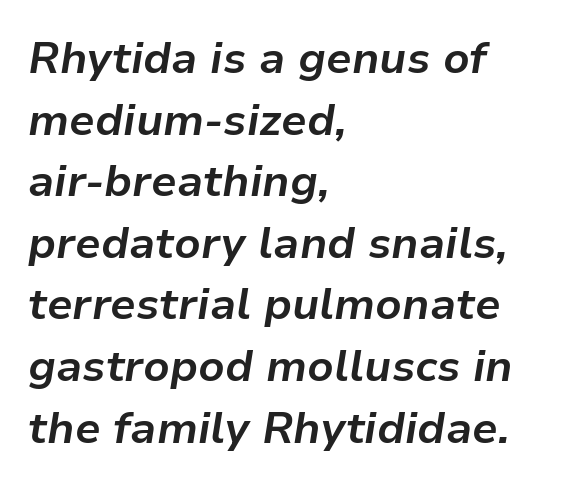
Regular leading. Here the designer chose a conventional face with non-uniform glyph widths. A typesetter would call this zero additional tracking. These lines carry a lot of weight — the face is fully bold. Style check: oblique.
